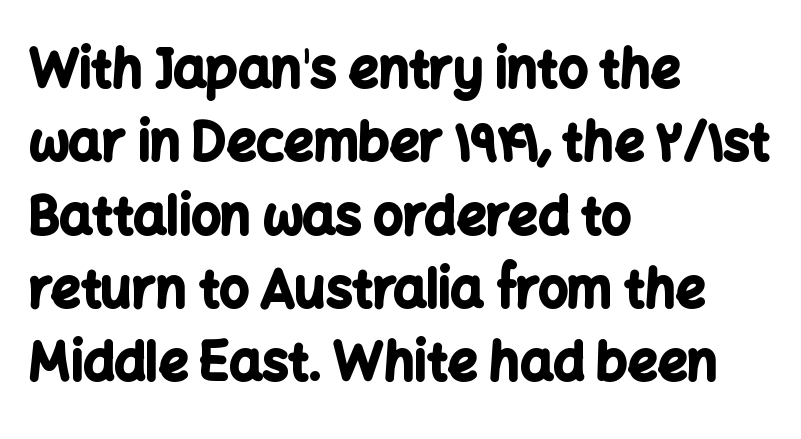
{"serif": "no", "italic": "no", "bold": "yes", "weight": "bold", "width": "normal", "stroke_contrast": "low", "x_height": "medium", "monospaced": "no", "underline": "no", "align": "left", "line_spacing": "normal", "line_spacing_ratio": 1.41, "letter_spacing": "normal", "letter_spacing_em": 0.0, "glyph_px": 52}
